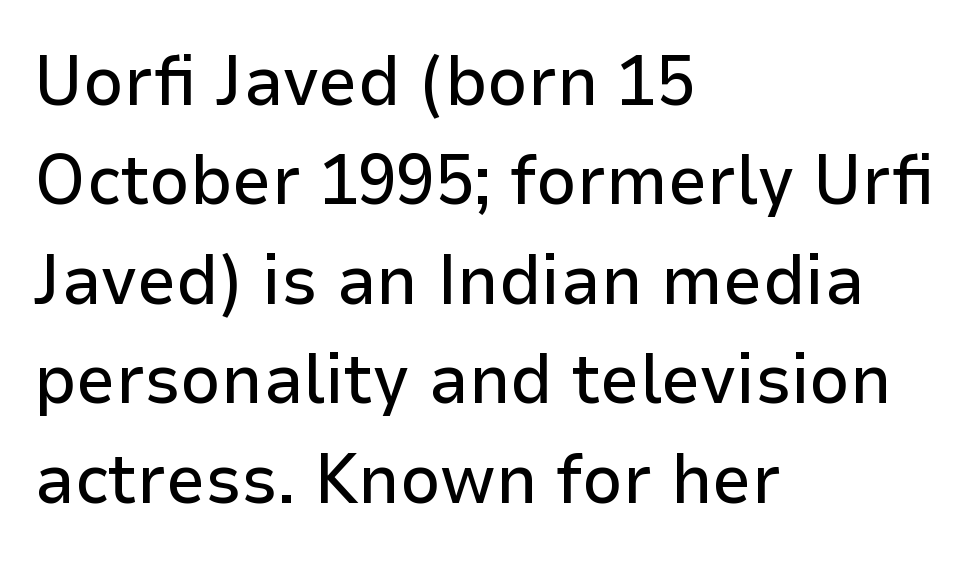
Q: Is the text italic (slanted)? A: No, it is upright.
Q: Is the typeface a serif or a sans-serif typeface? A: Sans-serif.
Q: Is the text underlined? A: No.
Q: How is the paragraph aligned? A: Left-aligned.
Q: Is the spacing between letters normal or unusually wide? A: Normal.
Q: Is the spacing between lines tight, normal or loose? A: Normal.
Q: Width (condensed, normal, or wide)? A: Normal.
Q: Stroke contrast? A: Low.
Q: x-height? A: Medium.
Q: Monospaced? A: No.
